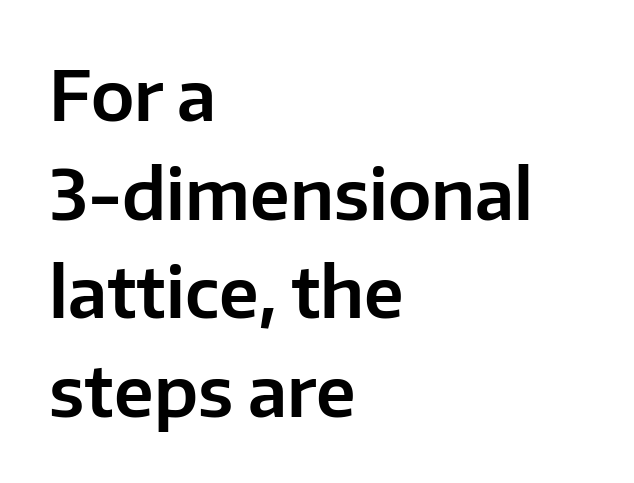
Q: Is the text italic (slanted)? A: No, it is upright.
Q: Is the typeface a serif or a sans-serif typeface? A: Sans-serif.
Q: Is the text underlined? A: No.
Q: How is the paragraph aligned? A: Left-aligned.
Q: Is the spacing between letters normal or unusually wide? A: Normal.
Q: Is the spacing between lines tight, normal or loose? A: Normal.
Q: Width (condensed, normal, or wide)? A: Normal.
Q: Stroke contrast? A: Low.
Q: x-height? A: Medium.
Q: Monospaced? A: No.
